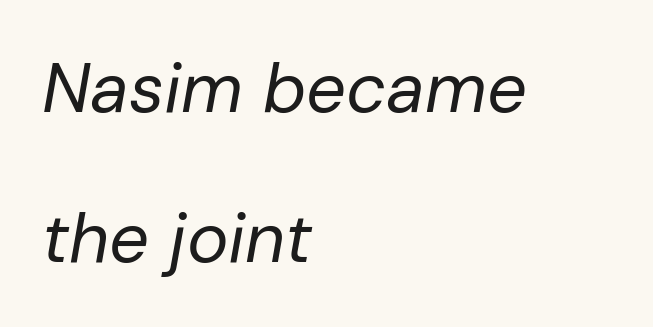
The image shows 70 px regular-weight type, italic (leaning right); set left-aligned, loose line spacing (2.15x), normal letter spacing, not underlined; low stroke contrast and a medium x-height.
